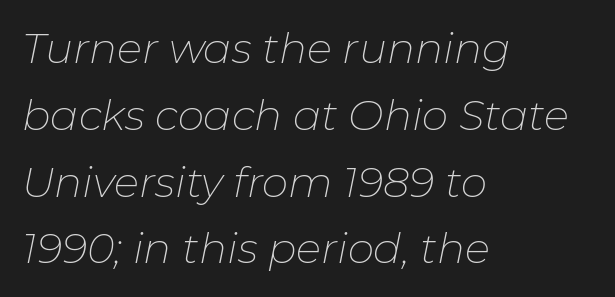
The image shows 42 px thin type, italic (leaning right); set left-aligned, normal line spacing (1.59x), normal letter spacing, not underlined; low stroke contrast and a medium x-height.
